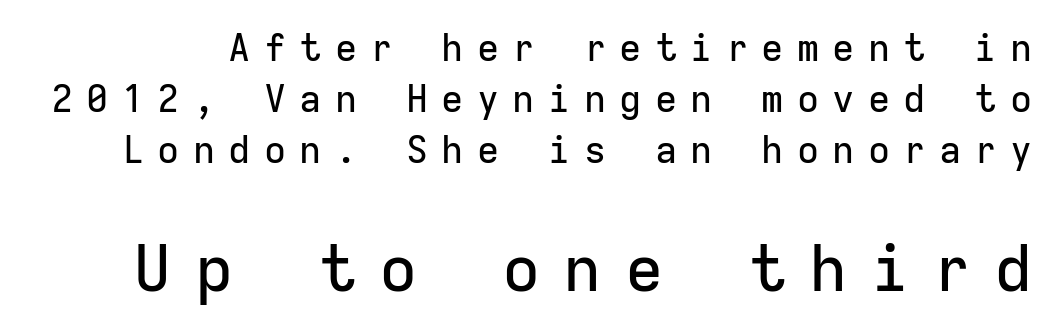
The image shows 64 px sans-serif type, upright, monospaced; set normal line spacing (1.38x), unusually wide letter spacing (+0.36 em), not underlined; the second (bottom) block is 1.73x larger; low stroke contrast and a medium x-height.
